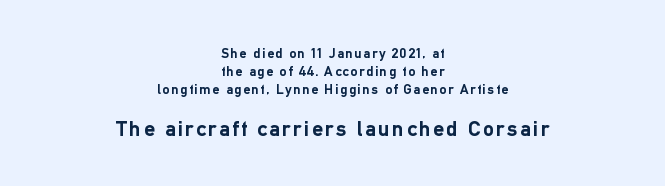
Do the letters lean? They stand straight. Regarding leading, the lines here are spaced in the standard way. Caption: multi-line text, centered on the measure. Small over large — that's the arrangement of the two blocks here. Pretty heavy lettering here — definitely bold.
